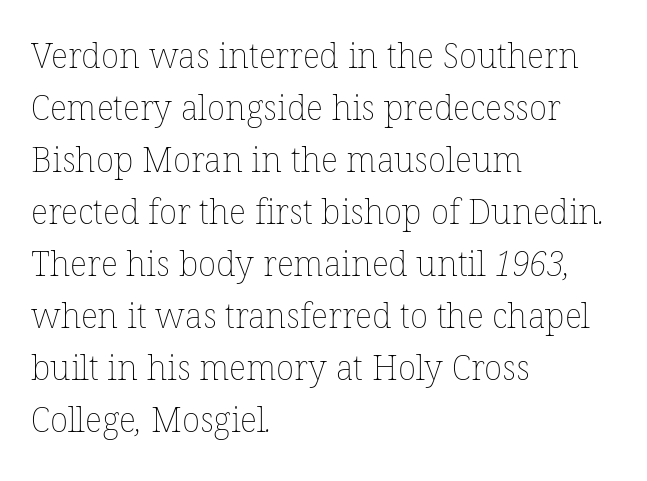
No heavy texture on the line: the type isn't bold. Tracking value appears to be zero — textbook default spacing. Reading down the column, the eye jumps a familiar distance to each next line. Do the characters align in a grid? No, the font is proportional. The glyphs are unaccompanied by any horizontal stroke below them.
